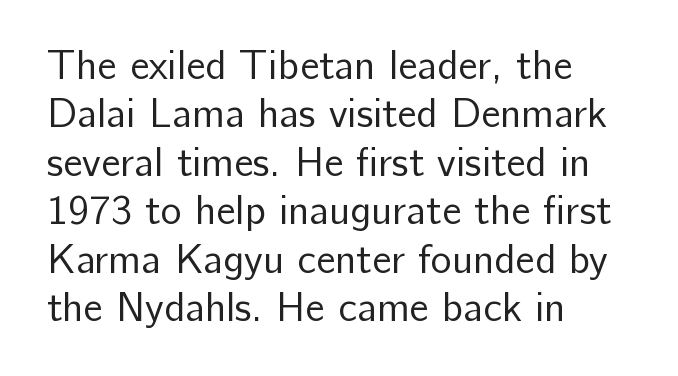
{"serif": "no", "italic": "no", "bold": "no", "weight": "regular", "width": "normal", "stroke_contrast": "low", "x_height": "medium", "monospaced": "no", "underline": "no", "align": "left", "line_spacing_ratio": 1.21, "letter_spacing": "normal", "letter_spacing_em": 0.0, "glyph_px": 40}
